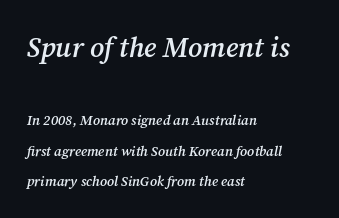
{"serif": "yes", "italic": "yes", "lean": "right", "slant_degrees": 12, "bold": "semi", "weight": "semibold", "width": "normal", "stroke_contrast": "medium", "x_height": "medium", "monospaced": "no", "underline": "no", "align": "left", "line_spacing": "loose", "line_spacing_ratio": 2.17, "letter_spacing": "normal", "letter_spacing_em": 0.0, "larger_block": "first", "size_ratio": 2.0, "glyph_px": 28}
